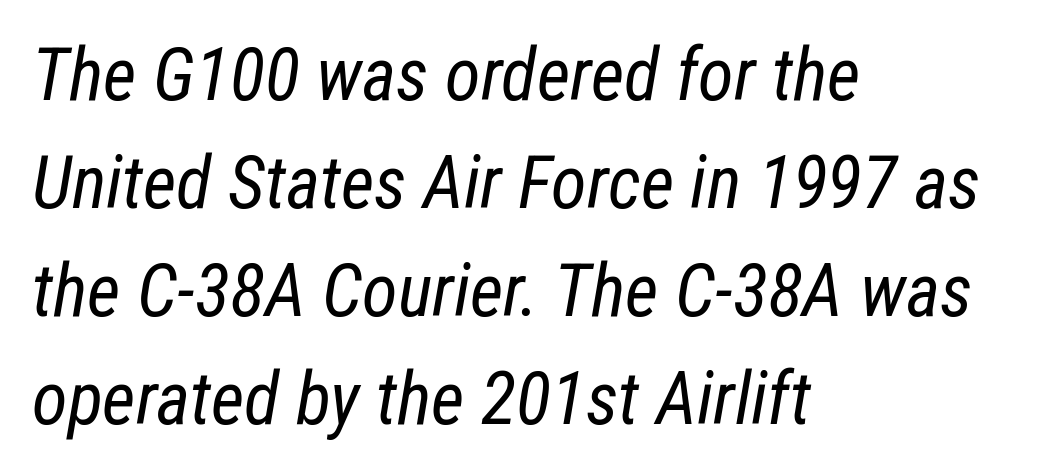
Q: Is the text bold? A: No.
Q: Is the text italic (slanted)? A: Yes, it leans right by about 12 degrees.
Q: Is the text underlined? A: No.
Q: How is the paragraph aligned? A: Left-aligned.
Q: Is the spacing between letters normal or unusually wide? A: Normal.
Q: Is the spacing between lines tight, normal or loose? A: Normal.
Q: Width (condensed, normal, or wide)? A: Condensed.
Q: Stroke contrast? A: Low.
Q: x-height? A: Medium.
Q: Monospaced? A: No.
